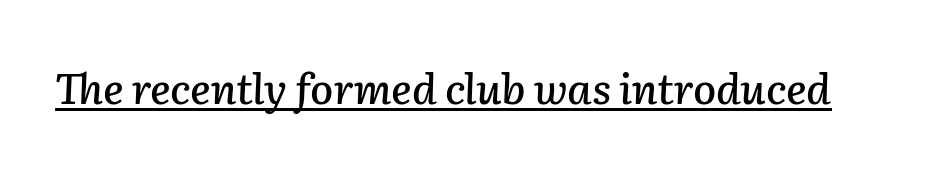
Q: Is the text italic (slanted)? A: Yes, it leans right by about 2 degrees.
Q: Is the text underlined? A: Yes.
Q: Is the spacing between letters normal or unusually wide? A: Normal.
Q: Width (condensed, normal, or wide)? A: Normal.
Q: Stroke contrast? A: Low.
Q: x-height? A: Medium.
Q: Monospaced? A: No.
